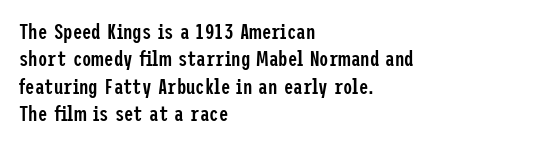
{"italic": "no", "bold": "semi", "underline": "no", "align": "left", "line_spacing": "normal", "line_spacing_ratio": 1.3, "letter_spacing": "normal", "letter_spacing_em": 0.0, "glyph_px": 21}
